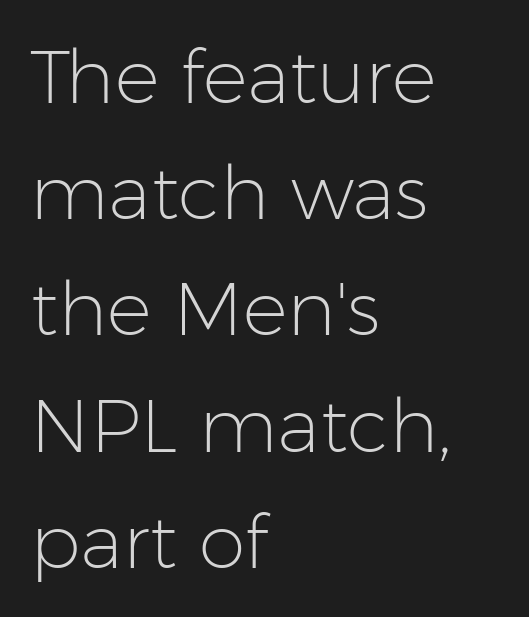
The image shows 75 px light sans-serif type, upright; set left-aligned, normal line spacing (1.55x), normal letter spacing, not underlined; low stroke contrast and a medium x-height.
